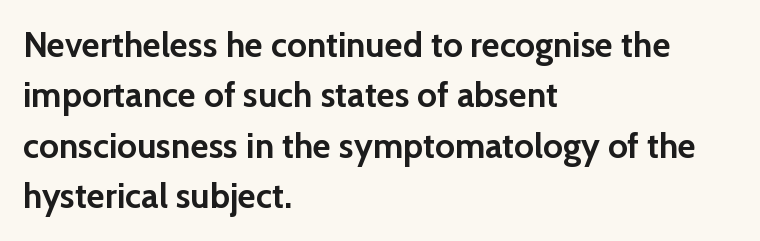
Q: Is the text bold? A: Yes.
Q: Is the text italic (slanted)? A: No, it is upright.
Q: Is the typeface a serif or a sans-serif typeface? A: Sans-serif.
Q: Is the text underlined? A: No.
Q: How is the paragraph aligned? A: Left-aligned.
Q: Is the spacing between letters normal or unusually wide? A: Normal.
Q: Is the spacing between lines tight, normal or loose? A: Normal.
Q: Width (condensed, normal, or wide)? A: Normal.
Q: Stroke contrast? A: Low.
Q: x-height? A: Medium.
Q: Monospaced? A: No.
